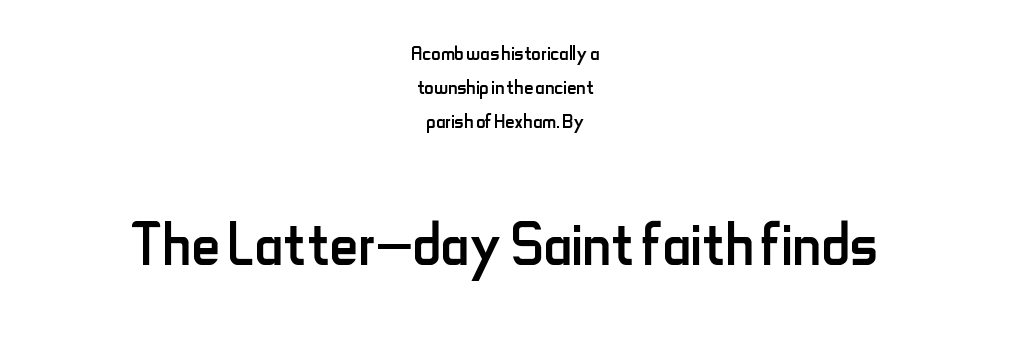
The image shows 79 px regular-weight, condensed sans-serif type, upright; set centered, normal line spacing (1.31x), normal letter spacing, not underlined; the second (bottom) block is 3.04x larger; low stroke contrast and a small x-height.
